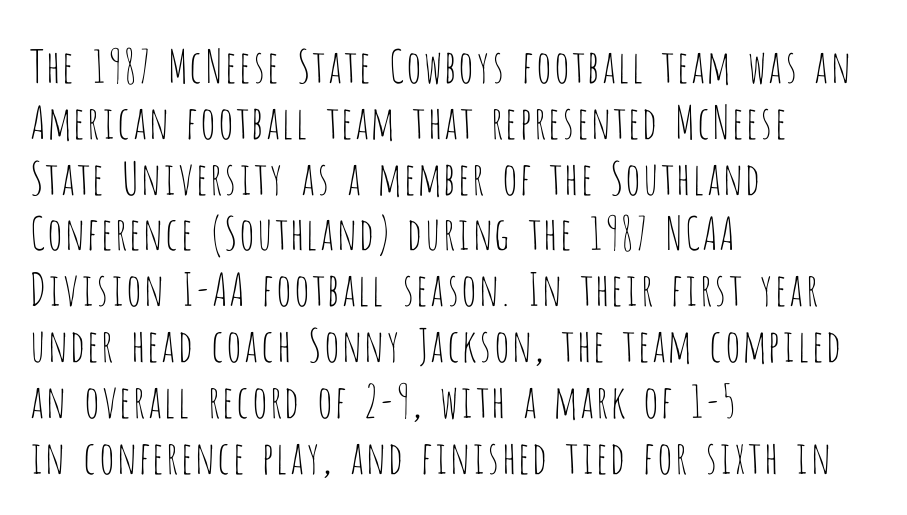
{"serif": "no", "italic": "no", "bold": "no", "weight": "thin", "width": "condensed", "stroke_contrast": "low", "x_height": "large", "monospaced": "no", "underline": "no", "align": "left", "line_spacing_ratio": 1.24, "letter_spacing": "normal", "letter_spacing_em": 0.0, "glyph_px": 45}
